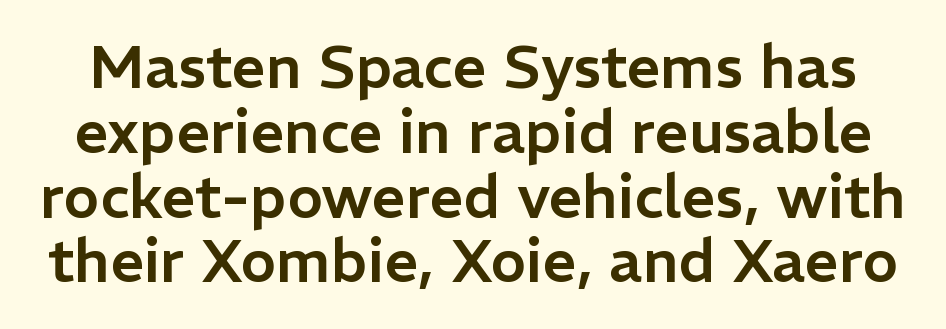
Note the varied advance widths — an 'i' is clearly narrower than an 'm'. You can tell it's not italic because the verticals are truly vertical. Honestly, the letter spacing is just normal — you wouldn't notice it. Summary of vertical rhythm: compact, with narrow interline spacing. Check the space under the baseline: it is left empty. Stroke terminals: plain, sans-serif.
